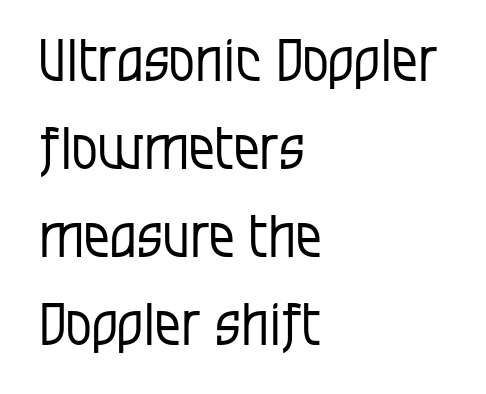
Here the glyphs are tracked normally, forming tight word shapes. These lines stack with their left ends in a neat column. A clean baseline with only descenders dipping below it. This block has exactly the height ordinary leading produces.
